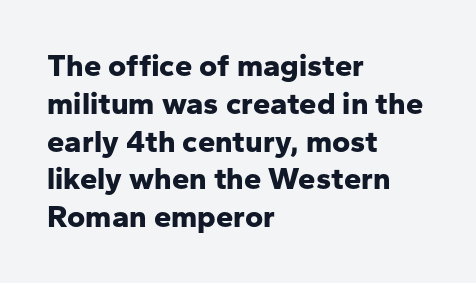
{"serif": "no", "italic": "no", "bold": "yes", "weight": "bold", "width": "normal", "stroke_contrast": "low", "x_height": "medium", "monospaced": "no", "underline": "no", "align": "left", "line_spacing_ratio": 1.22, "letter_spacing": "normal", "letter_spacing_em": 0.0, "glyph_px": 31}
